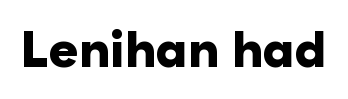
The image shows 50 px heavy sans-serif type, upright; set normal letter spacing, not underlined; low stroke contrast and a medium x-height.
